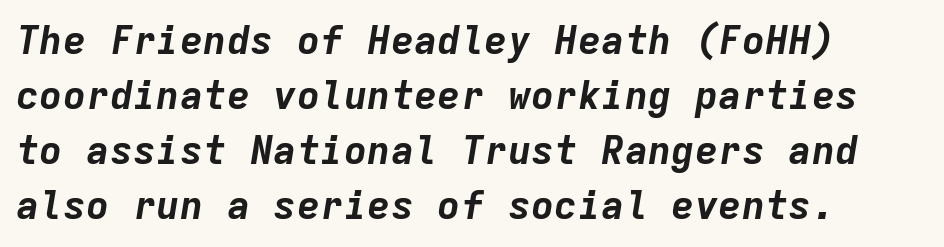
{"italic": "yes", "lean": "right", "slant_degrees": 9, "bold": "yes", "weight": "bold", "width": "normal", "stroke_contrast": "low", "x_height": "medium", "monospaced": "yes", "underline": "no", "align": "left", "line_spacing": "normal", "line_spacing_ratio": 1.41, "letter_spacing": "normal", "letter_spacing_em": 0.0, "glyph_px": 39}
